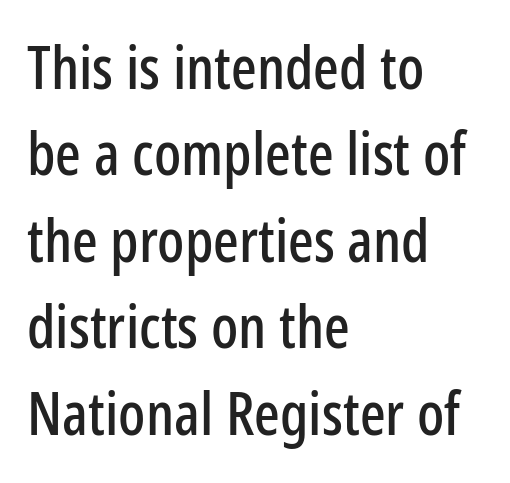
The letters carry no serifs — their stems end cleanly without finishing strokes. Line spacing here is normal. Designer's note — italics off, roman on. This sample is left-justified, so line endings fall wherever the words run out. The face used here is rendered with its standard letterfit. Descender tails drop into unmarked territory.
